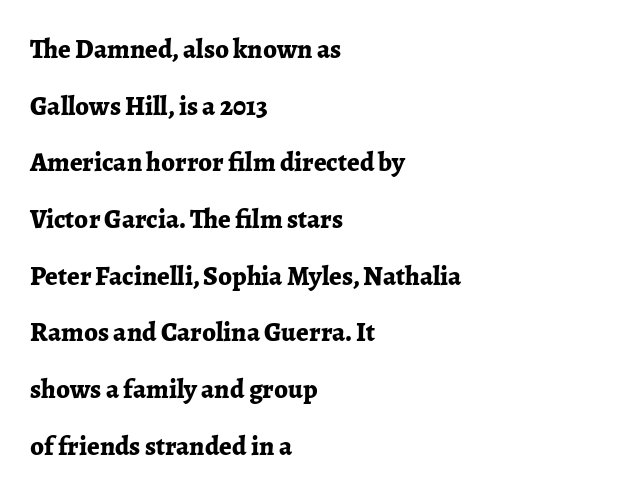
Q: Is the text bold? A: Yes.
Q: Is the text italic (slanted)? A: No, it is upright.
Q: Is the text underlined? A: No.
Q: How is the paragraph aligned? A: Left-aligned.
Q: Is the spacing between letters normal or unusually wide? A: Normal.
Q: Is the spacing between lines tight, normal or loose? A: Loose.
